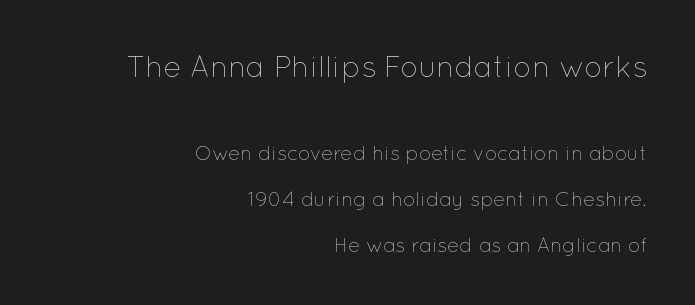
{"italic": "no", "bold": "no", "weight": "thin", "width": "normal", "stroke_contrast": "low", "x_height": "medium", "monospaced": "no", "underline": "no", "align": "right", "line_spacing": "loose", "line_spacing_ratio": 2.3, "letter_spacing": "normal", "letter_spacing_em": 0.0, "larger_block": "first", "size_ratio": 1.5, "glyph_px": 30}
